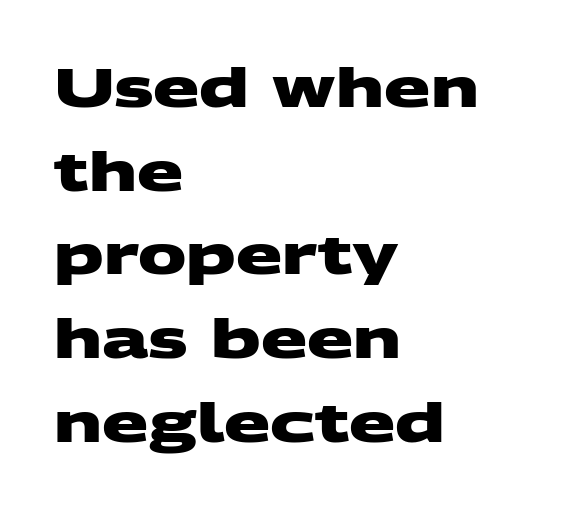
These lines keep a tight, regular rhythm from letter to letter. The paragraph shown leans on its left margin. Chunky letters — that's bold for sure. The letters advance in unequal steps, a hallmark of proportional type.
